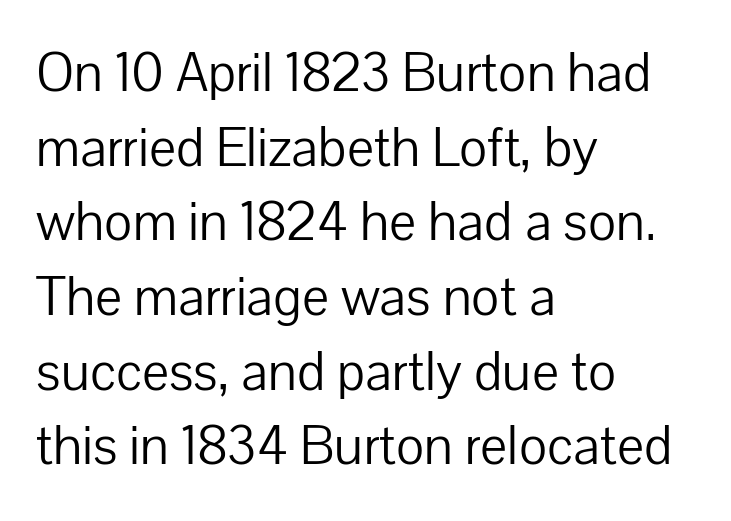
A student would call this left alignment; a typographer would say flush left, rag right. Students, note that the glyphs here touch the page at normal intervals. The gap between lines stays unmarked. Weight: in the light-to-regular range. These lines are rendered in a variable-pitch font.
